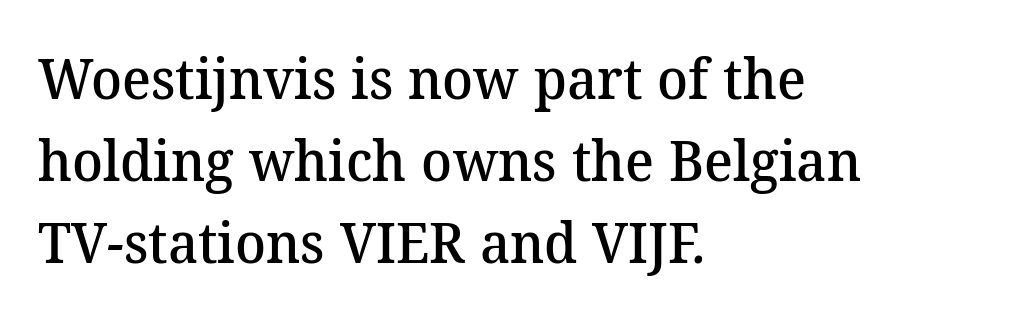
Reading down the column, the eye jumps a familiar distance to each next line. Unmarked baselines from the first word to the last. The letters sit at their default tracking, neither squeezed nor spread. Leftover space on each line is placed entirely after the last word. I'd describe the lettering as semibold — firm but not a full bold.
